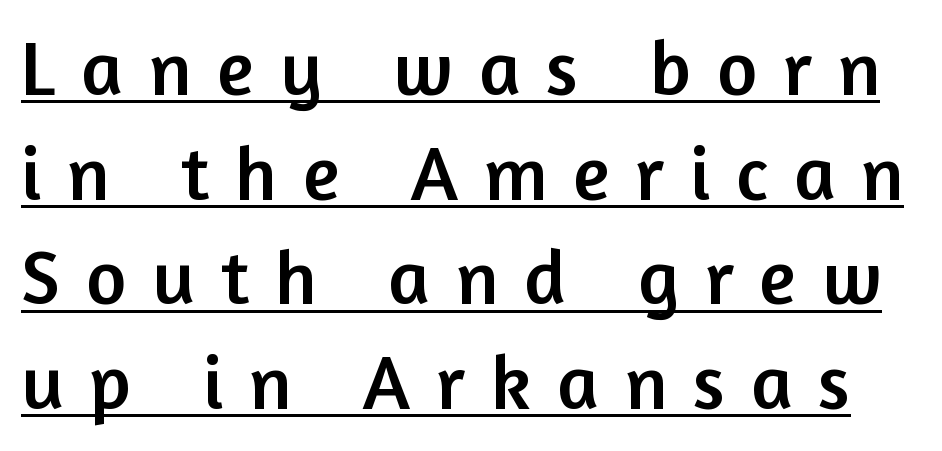
Q: Is the text italic (slanted)? A: No, it is upright.
Q: Is the typeface a serif or a sans-serif typeface? A: Sans-serif.
Q: Is the text underlined? A: Yes.
Q: Is the spacing between letters normal or unusually wide? A: Unusually wide.
Q: Is the spacing between lines tight, normal or loose? A: Normal.
Q: Width (condensed, normal, or wide)? A: Normal.
Q: Stroke contrast? A: Low.
Q: x-height? A: Medium.
Q: Monospaced? A: No.
